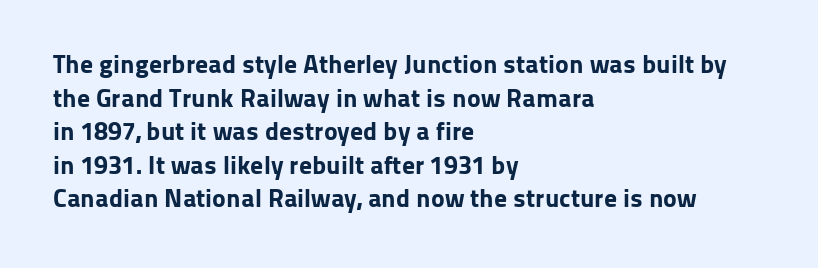
Q: Is the text bold? A: Yes.
Q: Is the text italic (slanted)? A: No, it is upright.
Q: Is the text underlined? A: No.
Q: How is the paragraph aligned? A: Left-aligned.
Q: Is the spacing between letters normal or unusually wide? A: Normal.
Q: Is the spacing between lines tight, normal or loose? A: Normal.
